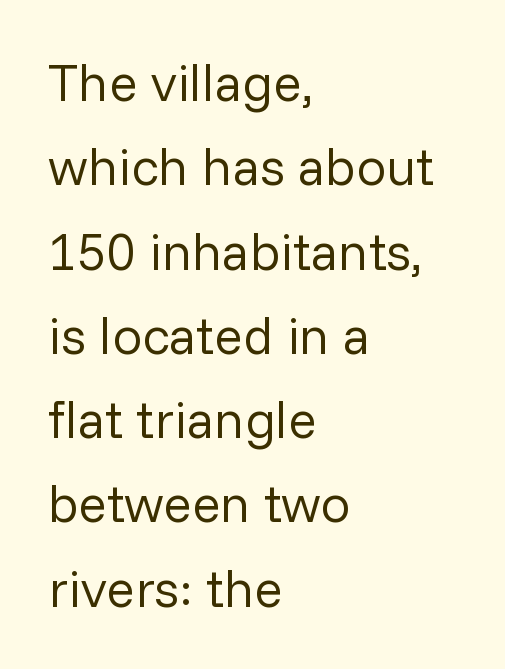
The image shows 53 px regular-weight sans-serif type, upright; set left-aligned, normal line spacing (1.59x), normal letter spacing, not underlined; low stroke contrast and a medium x-height.
